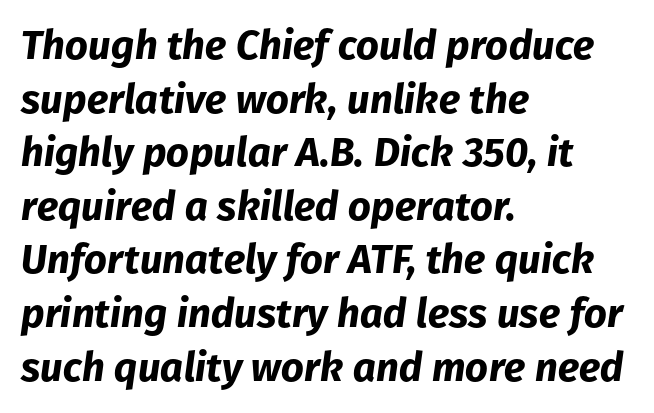
Emphasis-style slanted type is in use. The letters advance in unequal steps, a hallmark of proportional type. Type without underlining. Its strokes are broad and dark, the hallmark of bold type. Students, note that the glyphs here touch the page at normal intervals. Does the leading feel generous? No, just average.
